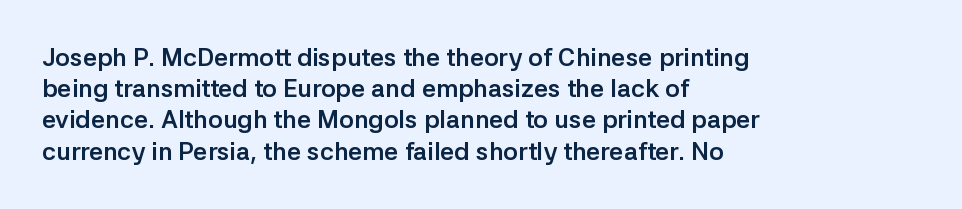
The image shows 25 px bold type, upright; set left-aligned, normal line spacing (1.25x), normal letter spacing, not underlined.
